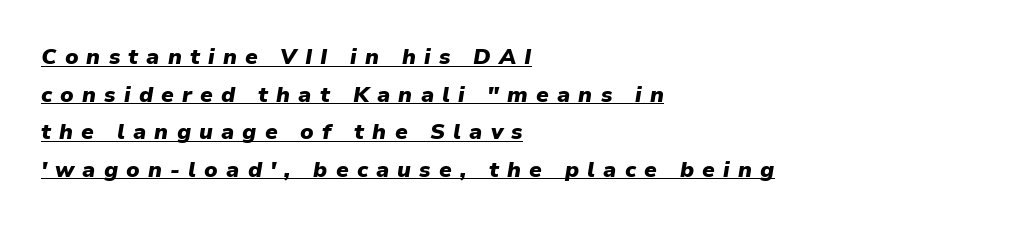
Q: Is the text bold? A: Yes.
Q: Is the text italic (slanted)? A: Yes, it leans right by about 9 degrees.
Q: Is the text underlined? A: Yes.
Q: How is the paragraph aligned? A: Left-aligned.
Q: Is the spacing between letters normal or unusually wide? A: Unusually wide.
